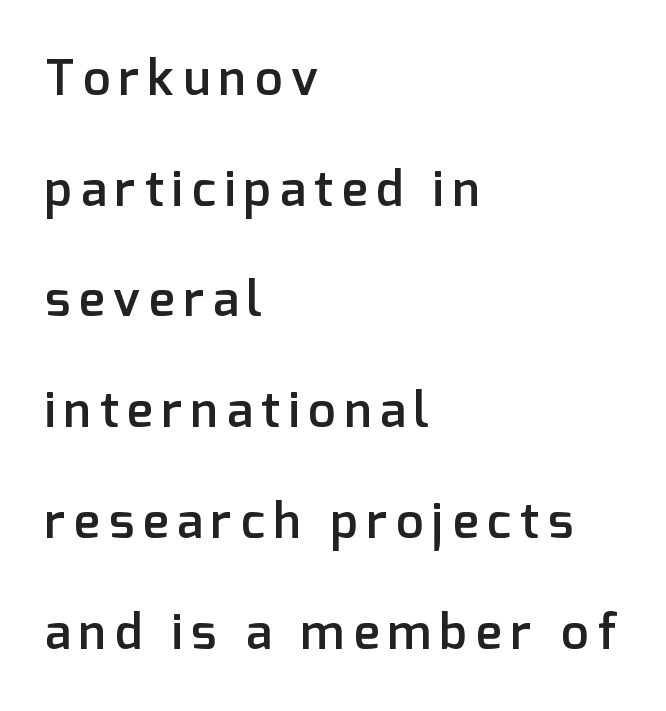
Q: Is the text bold? A: Semi-bold.
Q: Is the text italic (slanted)? A: No, it is upright.
Q: Is the typeface a serif or a sans-serif typeface? A: Sans-serif.
Q: Is the text underlined? A: No.
Q: How is the paragraph aligned? A: Left-aligned.
Q: Is the spacing between lines tight, normal or loose? A: Loose.
Q: Width (condensed, normal, or wide)? A: Normal.
Q: Stroke contrast? A: Low.
Q: x-height? A: Medium.
Q: Monospaced? A: No.
